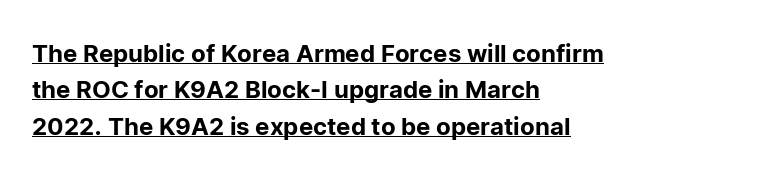
Q: Is the text italic (slanted)? A: No, it is upright.
Q: Is the text underlined? A: Yes.
Q: How is the paragraph aligned? A: Left-aligned.
Q: Is the spacing between letters normal or unusually wide? A: Normal.
Q: Is the spacing between lines tight, normal or loose? A: Normal.
